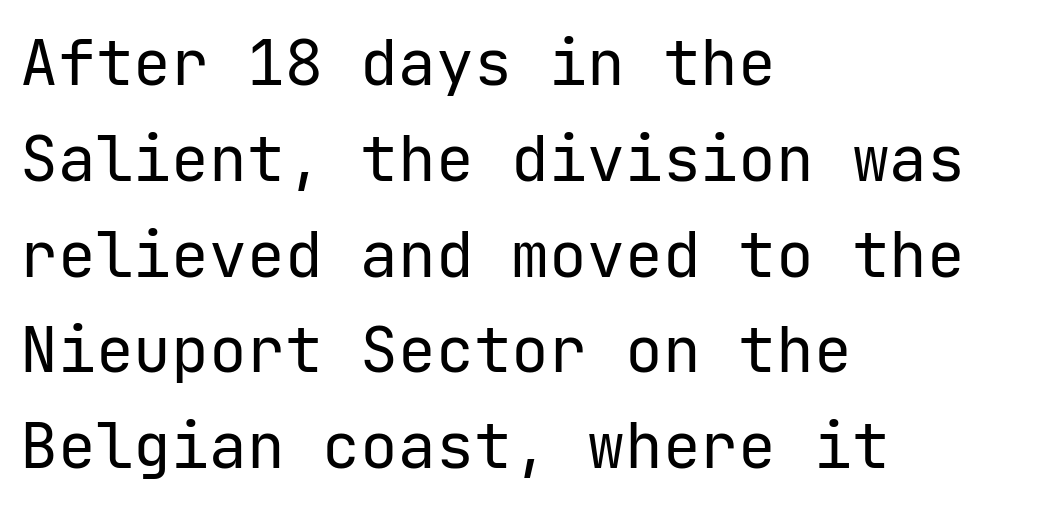
Q: Is the text bold? A: No.
Q: Is the text italic (slanted)? A: No, it is upright.
Q: Is the typeface a serif or a sans-serif typeface? A: Sans-serif.
Q: Is the text underlined? A: No.
Q: How is the paragraph aligned? A: Left-aligned.
Q: Is the spacing between letters normal or unusually wide? A: Normal.
Q: Is the spacing between lines tight, normal or loose? A: Normal.
Q: Width (condensed, normal, or wide)? A: Normal.
Q: Stroke contrast? A: Low.
Q: x-height? A: Medium.
